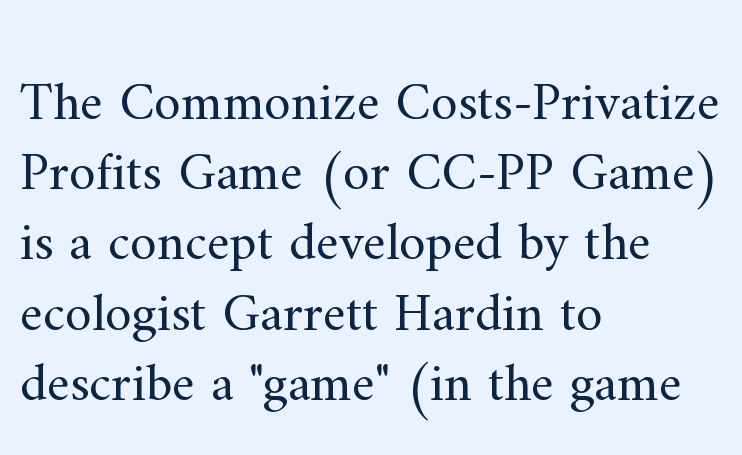
{"serif": "yes", "italic": "no", "bold": "no", "weight": "regular", "width": "normal", "stroke_contrast": "medium", "x_height": "small", "monospaced": "no", "underline": "no", "align": "left", "line_spacing": "normal", "line_spacing_ratio": 1.3, "letter_spacing": "normal", "letter_spacing_em": 0.0, "glyph_px": 54}
